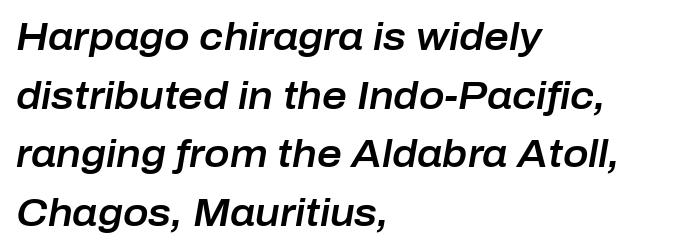
Q: Is the text italic (slanted)? A: Yes, it leans right by about 10 degrees.
Q: Is the text underlined? A: No.
Q: How is the paragraph aligned? A: Left-aligned.
Q: Is the spacing between letters normal or unusually wide? A: Normal.
Q: Is the spacing between lines tight, normal or loose? A: Normal.
Q: Width (condensed, normal, or wide)? A: Normal.
Q: Stroke contrast? A: Low.
Q: x-height? A: Medium.
Q: Monospaced? A: No.
